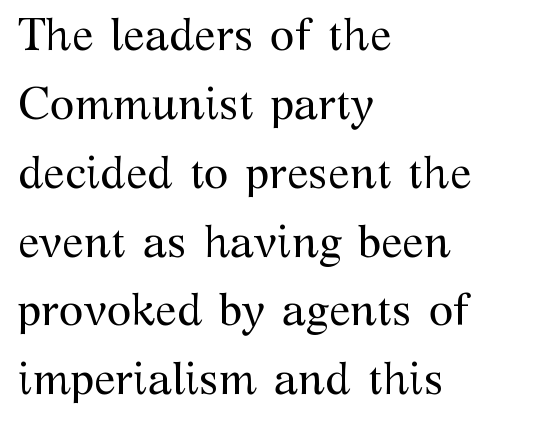
Q: Is the text bold? A: No.
Q: Is the text italic (slanted)? A: No, it is upright.
Q: Is the typeface a serif or a sans-serif typeface? A: Serif.
Q: Is the text underlined? A: No.
Q: How is the paragraph aligned? A: Left-aligned.
Q: Is the spacing between letters normal or unusually wide? A: Normal.
Q: Is the spacing between lines tight, normal or loose? A: Normal.
Q: Width (condensed, normal, or wide)? A: Normal.
Q: Stroke contrast? A: Medium.
Q: x-height? A: Medium.
Q: Monospaced? A: No.
